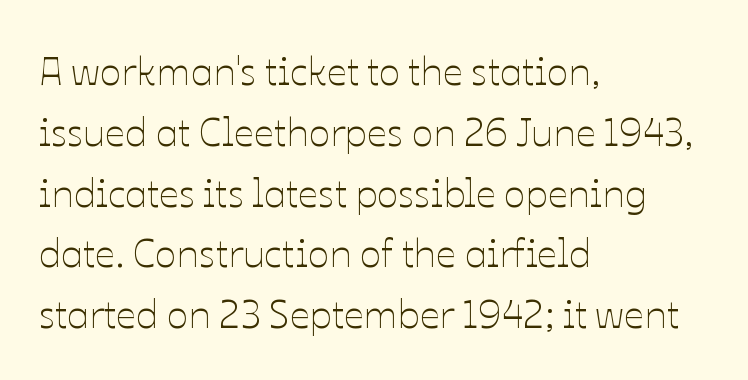
The image shows 40 px thin type, upright; set left-aligned, normal line spacing (1.52x), normal letter spacing, not underlined; low stroke contrast and a medium x-height.
